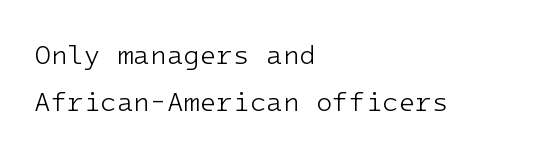
{"italic": "no", "bold": "no", "underline": "no", "align": "left", "line_spacing_ratio": 1.74, "letter_spacing": "normal", "letter_spacing_em": 0.0, "glyph_px": 27}
